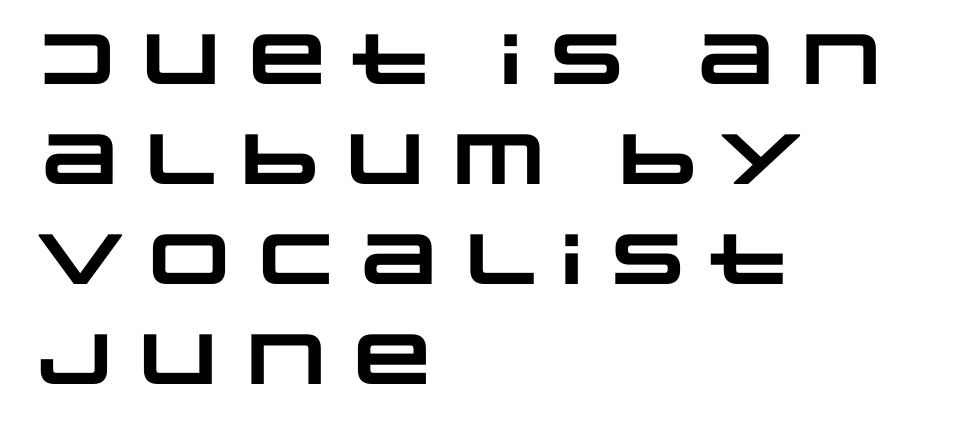
The image shows 71 px heavy, wide sans-serif type; set left-aligned, normal line spacing (1.41x), normal letter spacing, not underlined; low stroke contrast and a large x-height.
